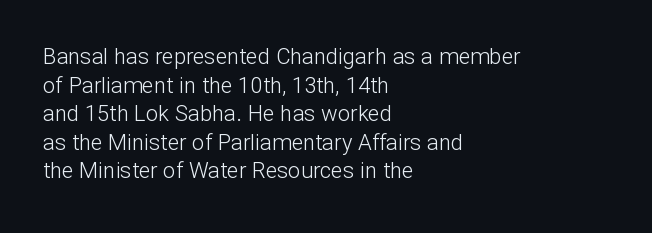
{"italic": "no", "bold": "no", "underline": "no", "align": "left", "line_spacing": "normal", "line_spacing_ratio": 1.3, "letter_spacing": "normal", "letter_spacing_em": 0.0, "glyph_px": 22}
